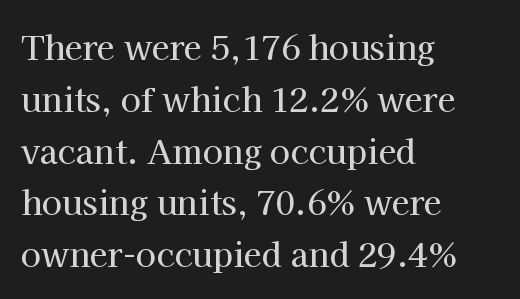
Q: Is the text italic (slanted)? A: No, it is upright.
Q: Is the typeface a serif or a sans-serif typeface? A: Serif.
Q: Is the text underlined? A: No.
Q: How is the paragraph aligned? A: Left-aligned.
Q: Is the spacing between letters normal or unusually wide? A: Normal.
Q: Is the spacing between lines tight, normal or loose? A: Normal.
Q: Width (condensed, normal, or wide)? A: Normal.
Q: Stroke contrast? A: High.
Q: x-height? A: Medium.
Q: Monospaced? A: No.
